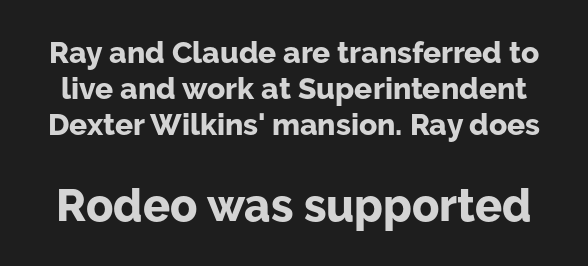
{"serif": "no", "italic": "no", "bold": "yes", "weight": "bold", "width": "normal", "stroke_contrast": "low", "x_height": "medium", "monospaced": "no", "underline": "no", "line_spacing_ratio": 1.2, "letter_spacing": "normal", "letter_spacing_em": 0.0, "larger_block": "second", "size_ratio": 1.5, "glyph_px": 45}
